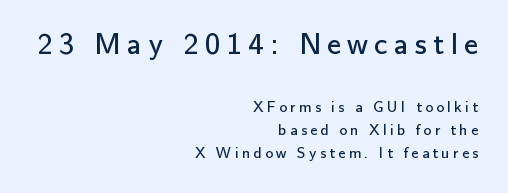
Q: Is the text bold? A: No.
Q: Is the text italic (slanted)? A: No, it is upright.
Q: Is the typeface a serif or a sans-serif typeface? A: Sans-serif.
Q: Is the text underlined? A: No.
Q: How is the paragraph aligned? A: Right-aligned.
Q: Is the spacing between letters normal or unusually wide? A: Unusually wide.
Q: Is the spacing between lines tight, normal or loose? A: Normal.
Q: Which block of text is set in a larger size, the first (top) or the second (bottom)? A: The first (top) one.
Q: Width (condensed, normal, or wide)? A: Normal.
Q: Stroke contrast? A: Low.
Q: x-height? A: Small.
Q: Monospaced? A: No.
